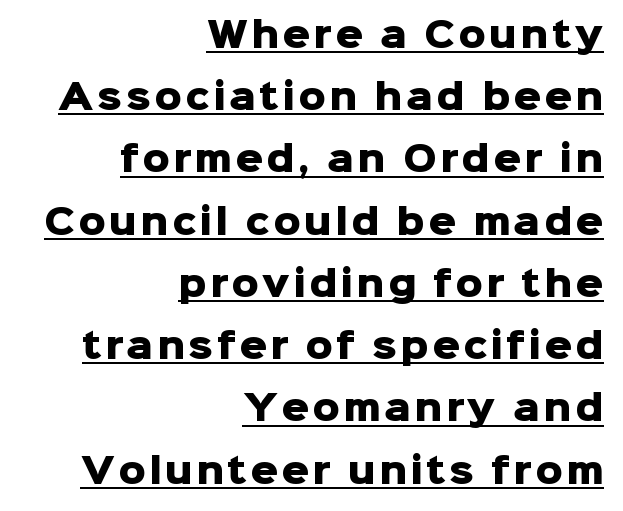
The words here are underlined. Every character sits straight up, as roman type does. The text block is weighted toward the right margin, trailing off unevenly leftward. Examine the stroke ends and you'll find no serifs.
